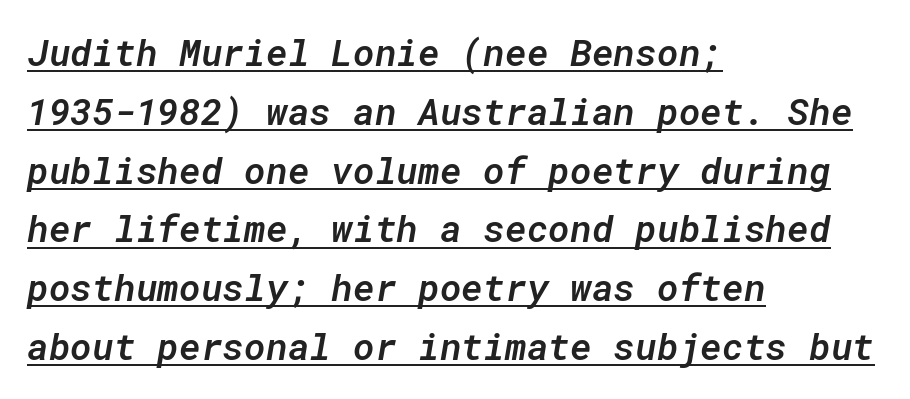
The image shows 37 px semibold type, italic (leaning right), monospaced; set left-aligned, normal line spacing (1.59x), normal letter spacing, underlined; low stroke contrast and a medium x-height.
